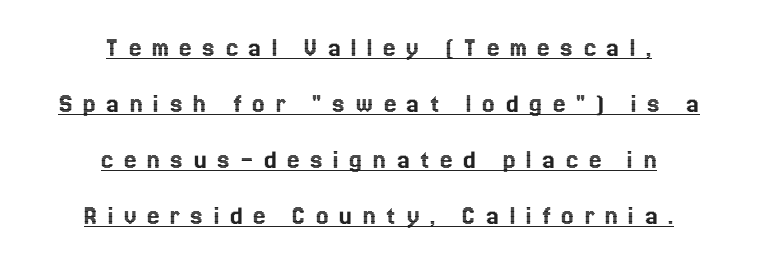
The image shows 28 px text type, upright; set centered, loose line spacing (2.0x), unusually wide letter spacing (+0.37 em), underlined; a medium x-height.
